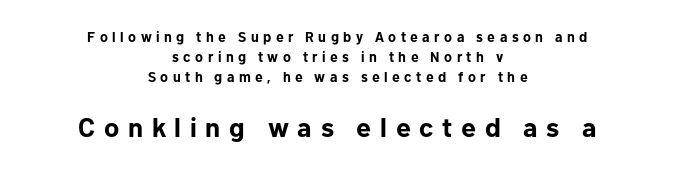
The image shows 27 px bold type, upright; set centered, normal line spacing (1.42x), unusually wide letter spacing (+0.32 em), not underlined; the second (bottom) block is 1.93x larger.
